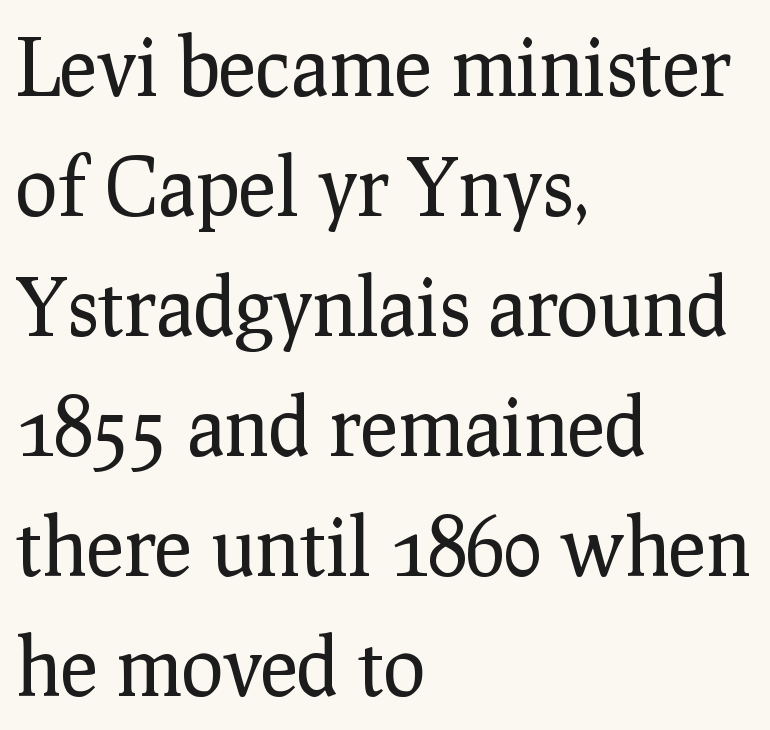
{"serif": "yes", "italic": "no", "bold": "no", "weight": "regular", "width": "normal", "stroke_contrast": "low", "x_height": "medium", "monospaced": "no", "underline": "no", "align": "left", "line_spacing": "normal", "line_spacing_ratio": 1.52, "letter_spacing": "normal", "letter_spacing_em": 0.0, "glyph_px": 79}
